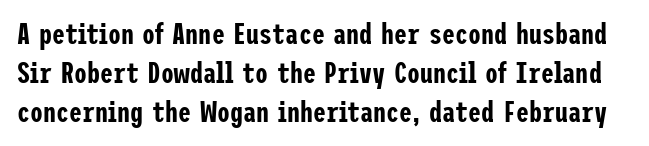
Q: Is the text italic (slanted)? A: No, it is upright.
Q: Is the typeface a serif or a sans-serif typeface? A: Sans-serif.
Q: Is the text underlined? A: No.
Q: Is the spacing between letters normal or unusually wide? A: Normal.
Q: Is the spacing between lines tight, normal or loose? A: Normal.
Q: Width (condensed, normal, or wide)? A: Condensed.
Q: Stroke contrast? A: Low.
Q: x-height? A: Medium.
